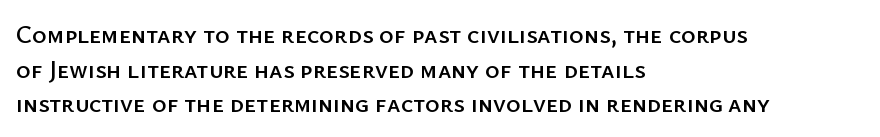
The image shows 25 px text type, upright; set left-aligned, normal line spacing (1.39x), normal letter spacing, not underlined.
